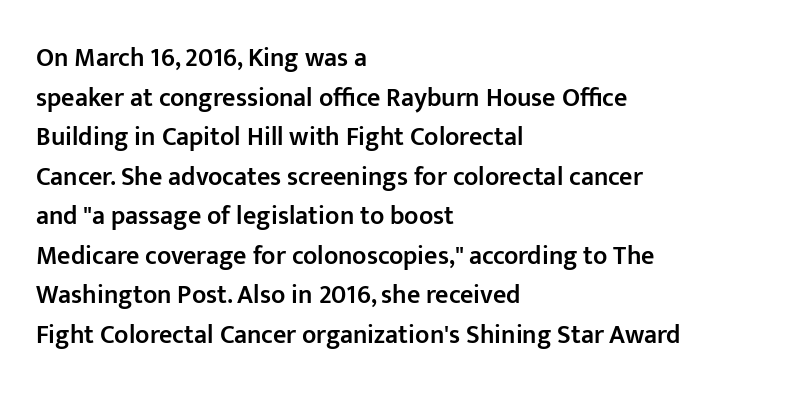
If you measured baseline to baseline, you'd find a middling distance. The typesetting leans somewhat heavy: a semibold. Which margin do the lines hug? The left one — the right edge is uneven. The font's upright variant was chosen for this text.
